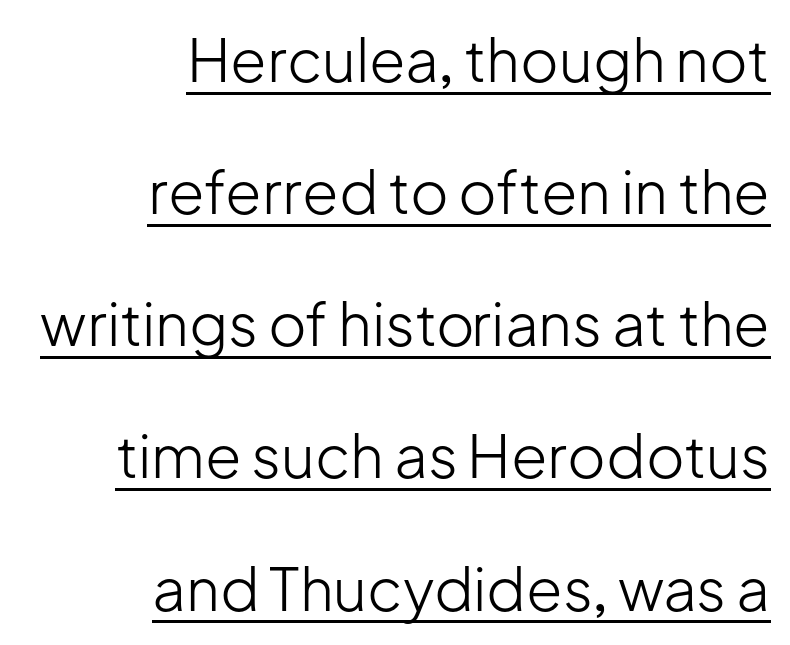
Q: Is the text bold? A: No.
Q: Is the text italic (slanted)? A: No, it is upright.
Q: Is the typeface a serif or a sans-serif typeface? A: Sans-serif.
Q: Is the text underlined? A: Yes.
Q: How is the paragraph aligned? A: Right-aligned.
Q: Is the spacing between letters normal or unusually wide? A: Normal.
Q: Is the spacing between lines tight, normal or loose? A: Loose.
Q: Width (condensed, normal, or wide)? A: Normal.
Q: Stroke contrast? A: Low.
Q: x-height? A: Medium.
Q: Monospaced? A: No.
